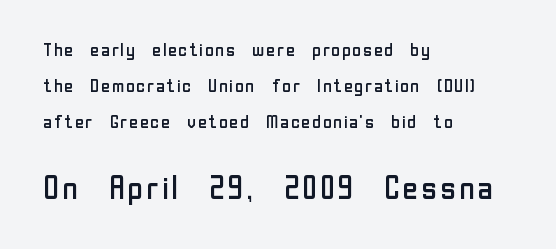
Grotesque or geometric, the face here clearly has no serifs. Does the bottom block carry the larger type? Yes, it does. No extra tracking has been applied to these lines. Characters remain perfectly vertical along every line.
